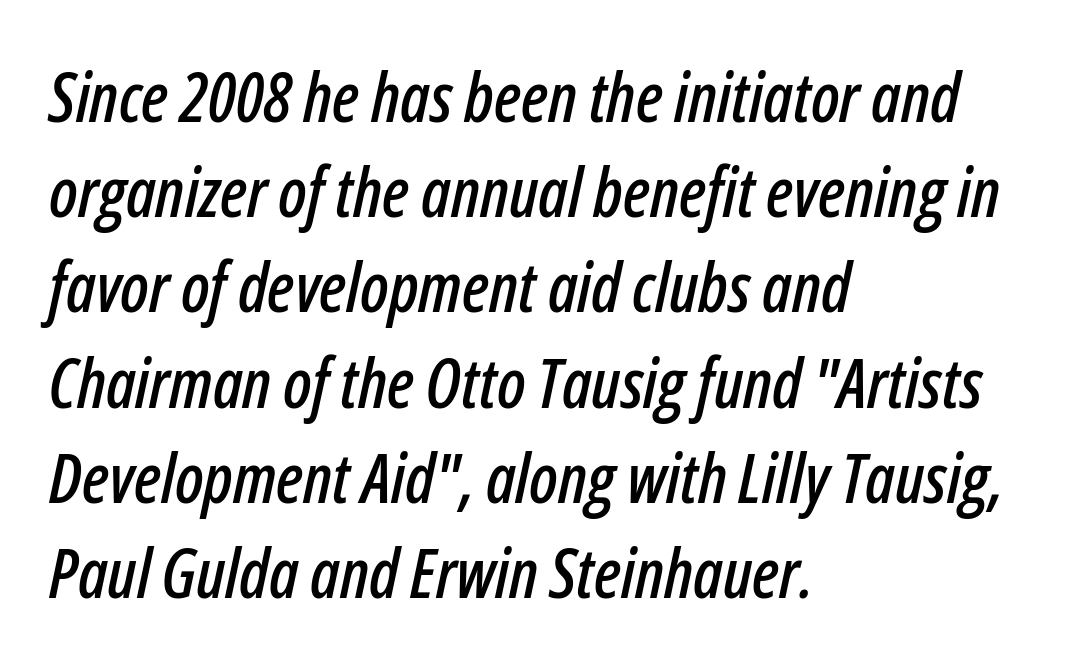
{"italic": "yes", "lean": "right", "slant_degrees": 12, "width": "condensed", "stroke_contrast": "low", "x_height": "medium", "monospaced": "no", "underline": "no", "align": "left", "line_spacing": "normal", "line_spacing_ratio": 1.4, "letter_spacing": "normal", "letter_spacing_em": 0.0, "glyph_px": 68}
